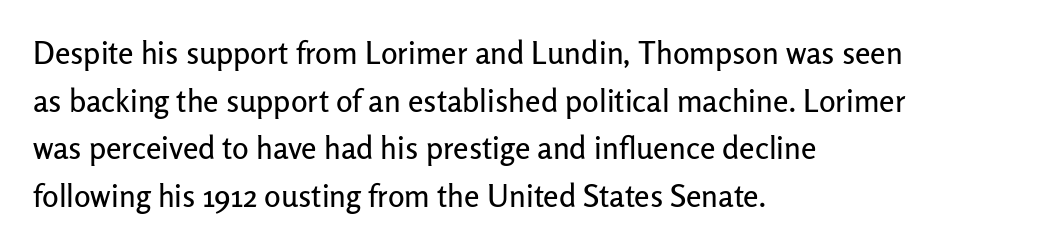
Designer's note — italics off, roman on. Glance below the letters and you will spot only blank space. The tracking reads as untouched default to a designer's eye. These lines are rendered in a variable-pitch font.
